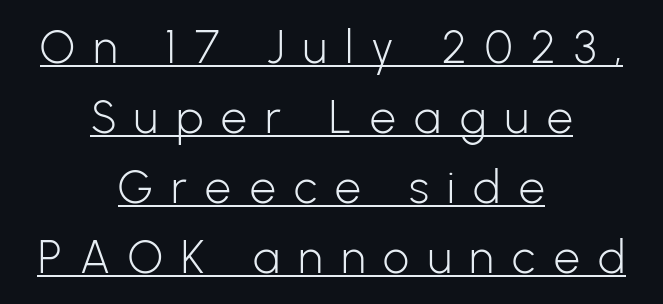
{"serif": "no", "italic": "no", "bold": "no", "weight": "light", "width": "normal", "stroke_contrast": "low", "x_height": "medium", "monospaced": "no", "underline": "yes", "align": "center", "line_spacing": "normal", "line_spacing_ratio": 1.52, "letter_spacing": "wide", "letter_spacing_em": 0.4, "glyph_px": 46}
